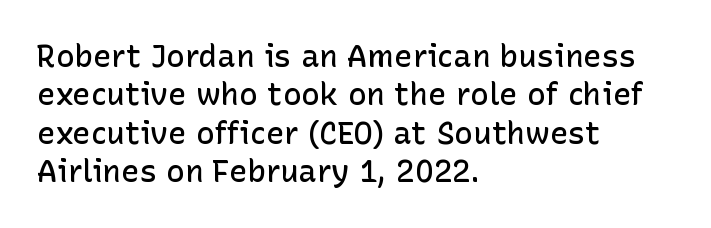
{"serif": "no", "italic": "no", "bold": "semi", "weight": "semibold", "width": "normal", "stroke_contrast": "low", "x_height": "medium", "monospaced": "no", "underline": "no", "align": "left", "line_spacing_ratio": 1.24, "letter_spacing": "normal", "letter_spacing_em": 0.0, "glyph_px": 31}
